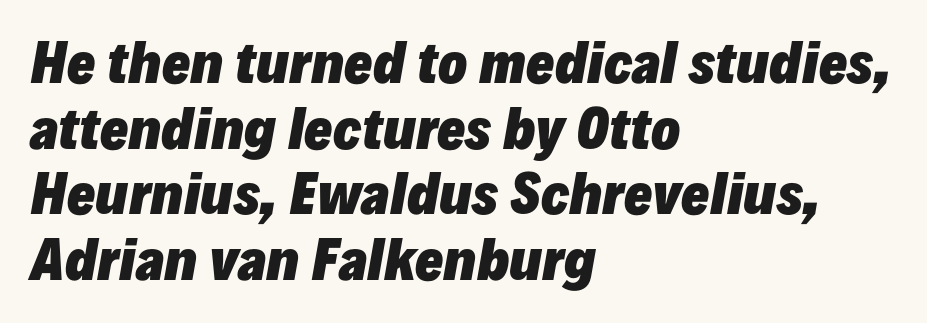
{"italic": "yes", "lean": "right", "slant_degrees": 10, "bold": "yes", "weight": "heavy", "width": "normal", "stroke_contrast": "low", "x_height": "medium", "monospaced": "no", "underline": "no", "align": "left", "line_spacing_ratio": 1.24, "letter_spacing": "normal", "letter_spacing_em": 0.0, "glyph_px": 53}
